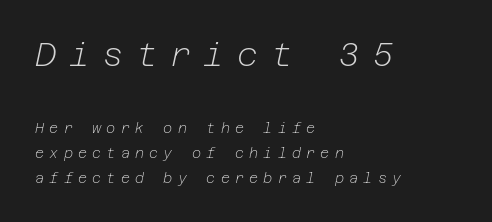
The image shows 33 px light type, italic (leaning right); set left-aligned, line spacing 1.76x, unusually wide letter spacing (+0.37 em), not underlined; the first (top) block is 2.36x larger; low stroke contrast and a medium x-height.
